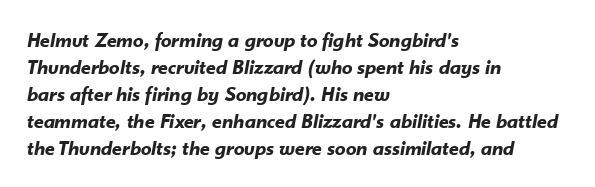
Glance below the letters and you will spot only blank space. Inter-character spacing is left at the font's built-in metrics. The setting favours the left margin, as ordinary paragraphs usually do. Italic: yes, the glyphs are oblique. Look at the stroke-to-counter ratio: heavy, a bold.
